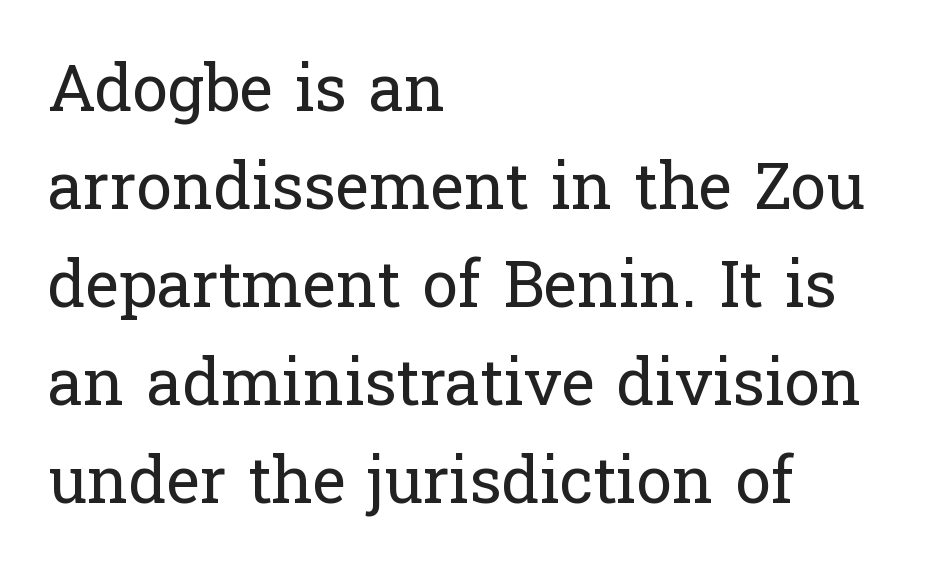
Inter-character spacing is left at the font's built-in metrics. Character widths vary here, with narrow letters taking less room than wide ones. Only glyphs here, with clear space below each row. Small tapered or slab feet sit at the stroke ends, so this counts as serif. Posture: straight, roman, zero tilt.
